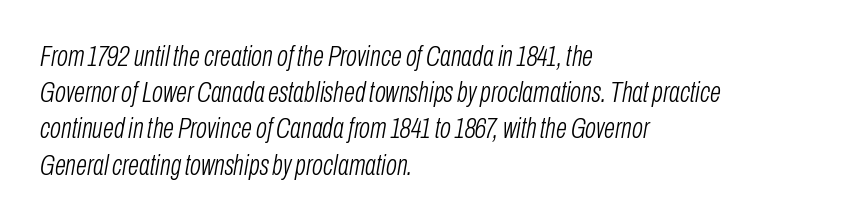
Q: Is the text bold? A: No.
Q: Is the text italic (slanted)? A: Yes, it leans right by about 10 degrees.
Q: Is the text underlined? A: No.
Q: How is the paragraph aligned? A: Left-aligned.
Q: Is the spacing between letters normal or unusually wide? A: Normal.
Q: Is the spacing between lines tight, normal or loose? A: Normal.
Q: Width (condensed, normal, or wide)? A: Condensed.
Q: Stroke contrast? A: Low.
Q: x-height? A: Medium.
Q: Monospaced? A: No.
